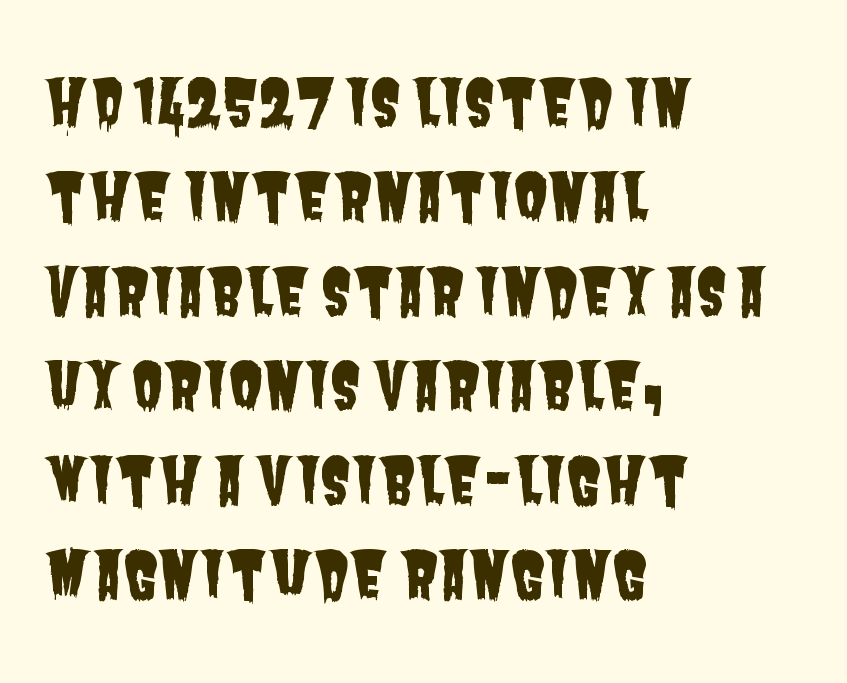
The image shows 63 px condensed sans-serif type; set left-aligned, normal line spacing (1.5x), normal letter spacing, not underlined; low stroke contrast and a large x-height.
